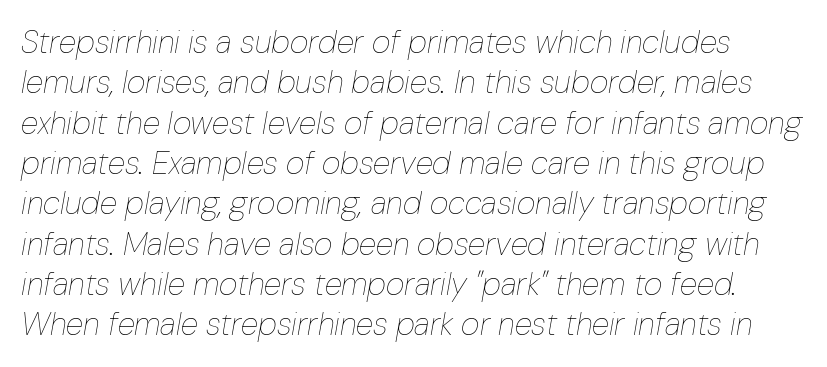
Q: Is the text bold? A: No.
Q: Is the text italic (slanted)? A: Yes, it leans right by about 10 degrees.
Q: Is the text underlined? A: No.
Q: Is the spacing between letters normal or unusually wide? A: Normal.
Q: Is the spacing between lines tight, normal or loose? A: Normal.
Q: Width (condensed, normal, or wide)? A: Condensed.
Q: Stroke contrast? A: Low.
Q: x-height? A: Medium.
Q: Monospaced? A: No.
